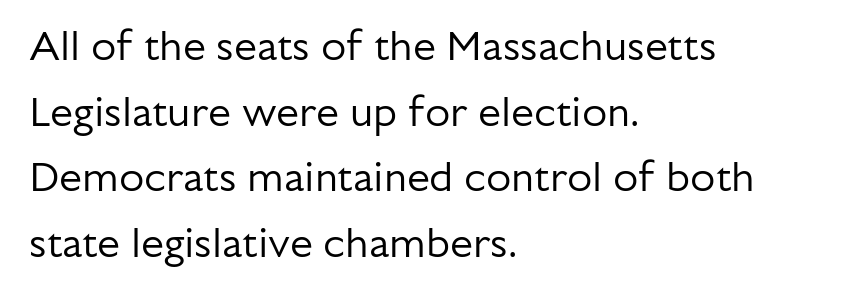
Every stem runs plumb, perpendicular to the baseline. Compared with typical body copy, the letter spacing here is the same. The rendering uses natural spacing where letterforms have individual widths. Quick note: interline space is typical. The rag falls on the right side of this text block. The font sits on the lighter half of the weight spectrum, regular included.
